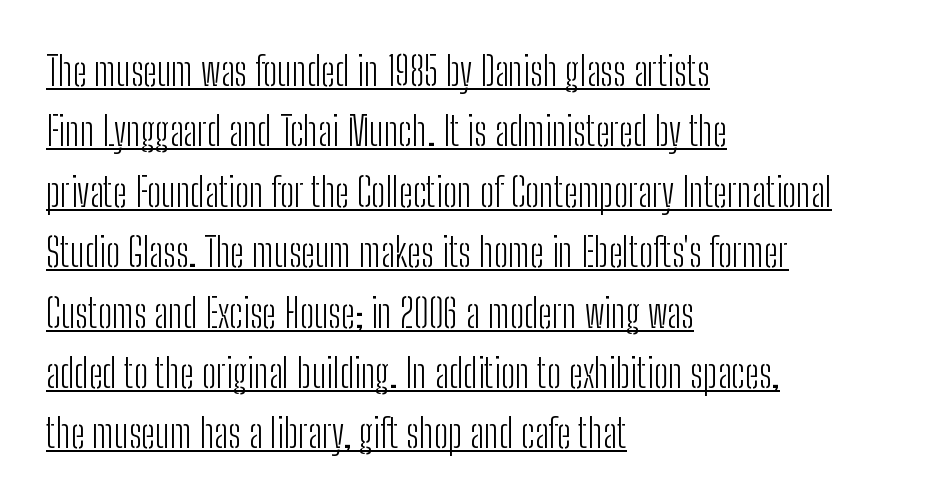
{"serif": "no", "italic": "no", "bold": "no", "weight": "light", "width": "condensed", "stroke_contrast": "low", "x_height": "medium", "monospaced": "no", "underline": "yes", "align": "left", "line_spacing": "normal", "line_spacing_ratio": 1.51, "letter_spacing": "normal", "letter_spacing_em": 0.0, "glyph_px": 40}
